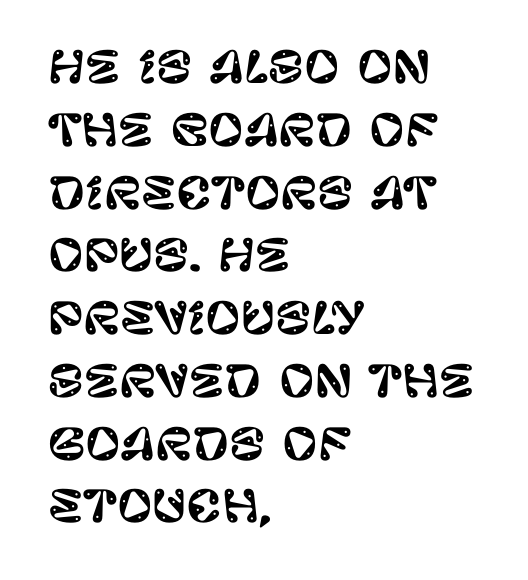
Q: Is the text italic (slanted)? A: Yes.
Q: Is the typeface a serif or a sans-serif typeface? A: Sans-serif.
Q: Is the text underlined? A: No.
Q: How is the paragraph aligned? A: Left-aligned.
Q: Is the spacing between letters normal or unusually wide? A: Normal.
Q: Is the spacing between lines tight, normal or loose? A: Normal.
Q: Width (condensed, normal, or wide)? A: Normal.
Q: Stroke contrast? A: Low.
Q: x-height? A: Large.
Q: Monospaced? A: No.
